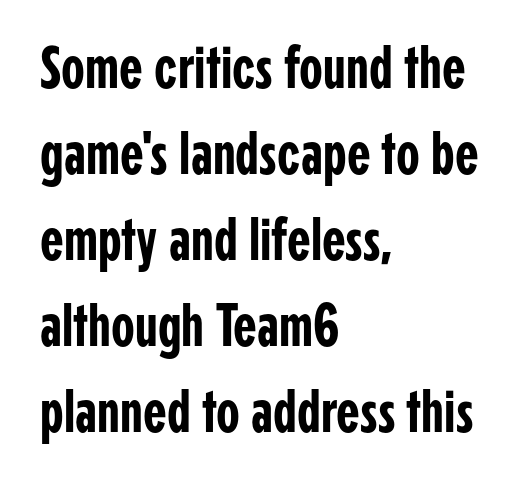
Nobody drew a line under any word here. Proportional: the letters do not fall into vertical columns. Compared with typical body copy, the letter spacing here is the same. Nothing sits at the stroke ends, so this counts as sans-serif. Leading: standard. One-word summary of the alignment: left.
